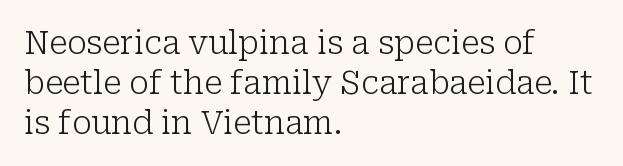
Q: Is the text bold? A: No.
Q: Is the text italic (slanted)? A: No, it is upright.
Q: Is the typeface a serif or a sans-serif typeface? A: Serif.
Q: Is the text underlined? A: No.
Q: How is the paragraph aligned? A: Left-aligned.
Q: Is the spacing between letters normal or unusually wide? A: Normal.
Q: Is the spacing between lines tight, normal or loose? A: Normal.
Q: Width (condensed, normal, or wide)? A: Normal.
Q: Stroke contrast? A: Low.
Q: x-height? A: Medium.
Q: Monospaced? A: No.
